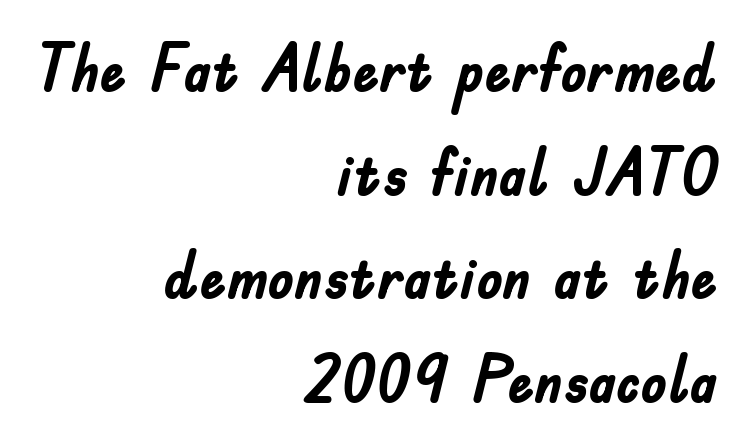
The image shows 66 px semibold, condensed sans-serif type; set right-aligned, normal line spacing (1.57x), normal letter spacing, not underlined; low stroke contrast and a small x-height.
